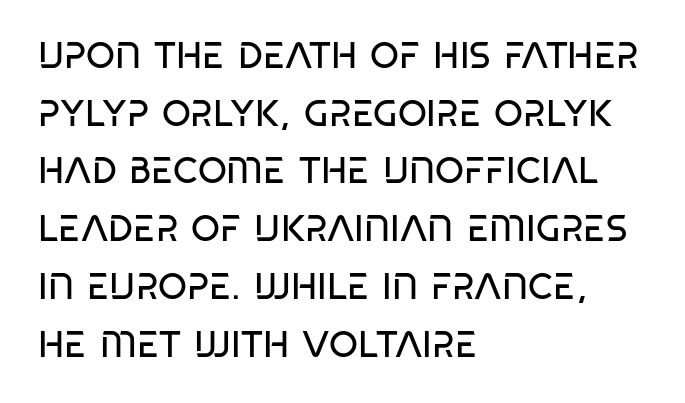
{"serif": "no", "italic": "no", "bold": "no", "weight": "regular", "width": "condensed", "stroke_contrast": "low", "x_height": "large", "monospaced": "no", "underline": "no", "align": "left", "line_spacing": "normal", "line_spacing_ratio": 1.56, "letter_spacing": "normal", "letter_spacing_em": 0.0, "glyph_px": 37}
